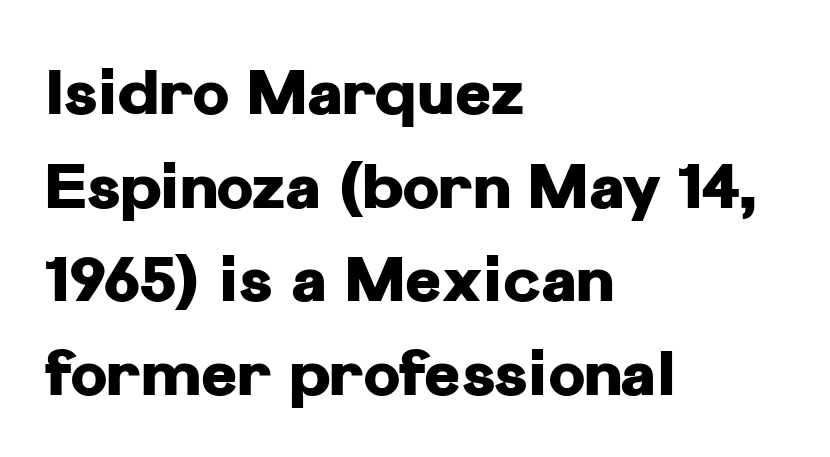
Q: Is the text bold? A: Yes.
Q: Is the text italic (slanted)? A: No, it is upright.
Q: Is the typeface a serif or a sans-serif typeface? A: Sans-serif.
Q: Is the text underlined? A: No.
Q: How is the paragraph aligned? A: Left-aligned.
Q: Is the spacing between letters normal or unusually wide? A: Normal.
Q: Is the spacing between lines tight, normal or loose? A: Normal.
Q: Width (condensed, normal, or wide)? A: Normal.
Q: Stroke contrast? A: Low.
Q: x-height? A: Medium.
Q: Monospaced? A: No.
